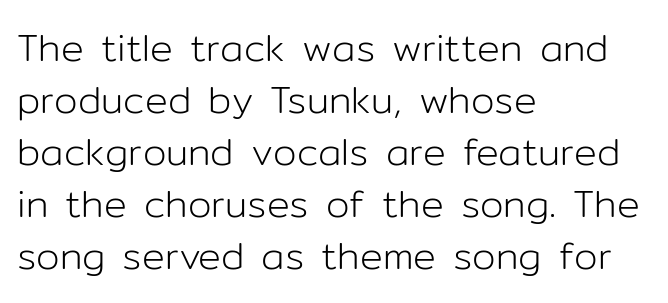
{"serif": "no", "italic": "no", "bold": "no", "weight": "light", "width": "normal", "stroke_contrast": "low", "x_height": "medium", "monospaced": "no", "underline": "no", "align": "left", "line_spacing": "normal", "line_spacing_ratio": 1.37, "letter_spacing": "normal", "letter_spacing_em": 0.0, "glyph_px": 38}
